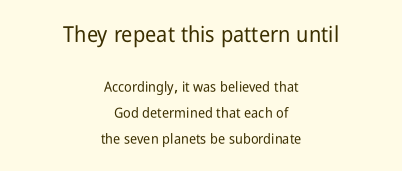
You can tell it's not italic because the verticals are truly vertical. A student would call this center alignment; a typographer would say set centered. Letters rest on an invisible, unmarked baseline. Of the two passages, the one on top uses the larger point size. Look at the tracking — it's just the regular setting, nothing added.
